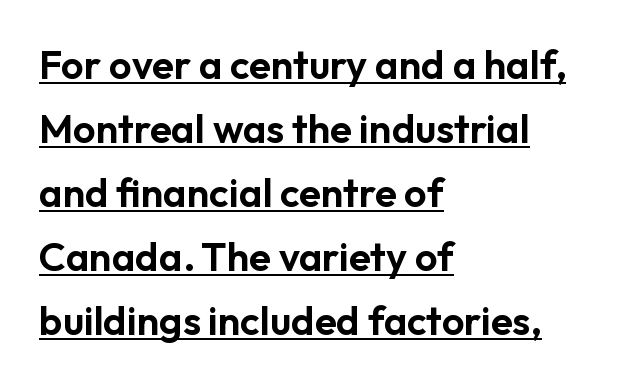
You can see a thin bar hugging the bottom of the glyphs. The letters sit at their default tracking, neither squeezed nor spread. Typeset ragged right — the left edge is the straight one. Typographically, this falls in the sans-serif category.
